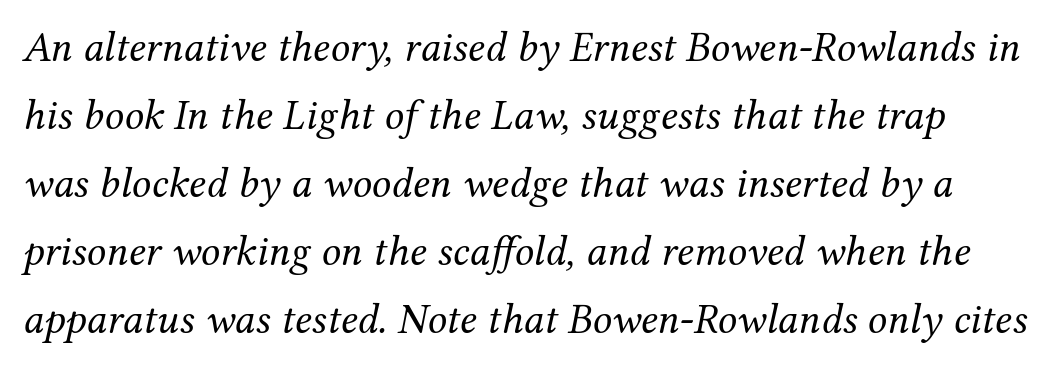
The image shows 43 px regular-weight serif type, italic (leaning right); set normal line spacing (1.58x), normal letter spacing, not underlined; medium stroke contrast and a medium x-height.
